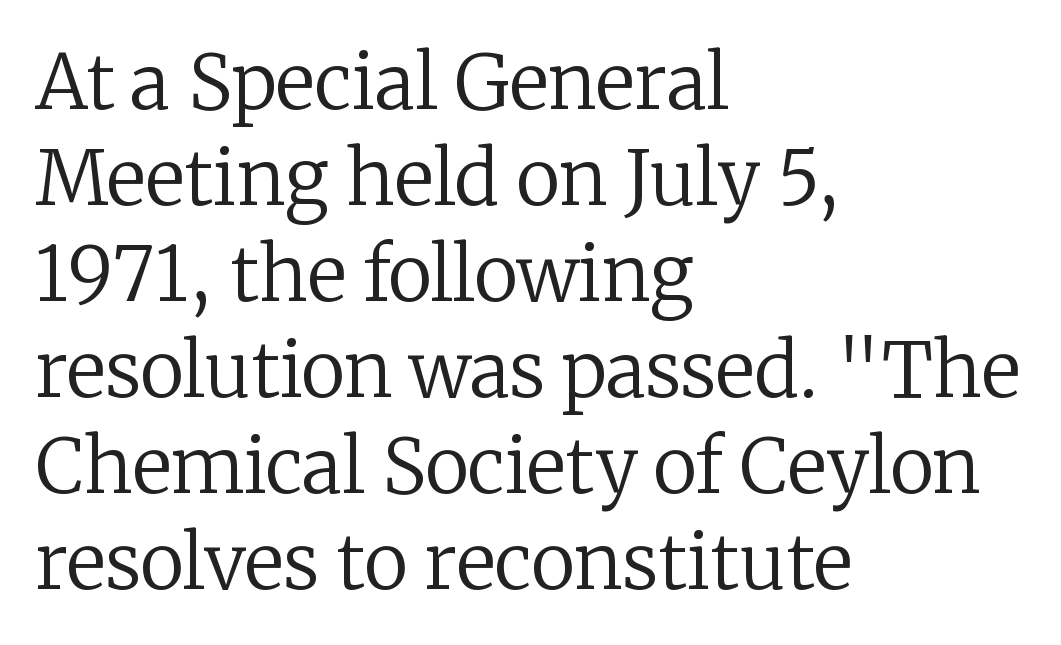
Italic: no, the glyphs are upright roman. Do the characters align in a grid? No, the font is proportional. Each word holds together tightly as a unit, with standard inter-letter gaps. Serif or sans? Serif — the stroke terminals have little feet. A clean baseline with only descenders dipping below it.
